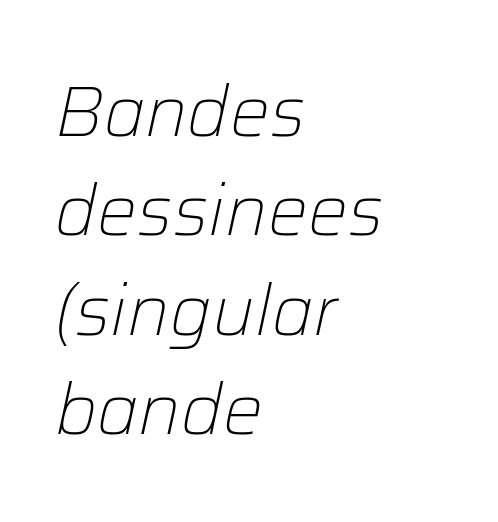
Spacing verdict: proportional, widths tailored to each character. Line spacing here is normal. Does the copy run flush right? No — it runs flush left. The strokes are not fattened; the text isn't bold. The gaps between neighbouring characters are ordinary and unremarkable.
